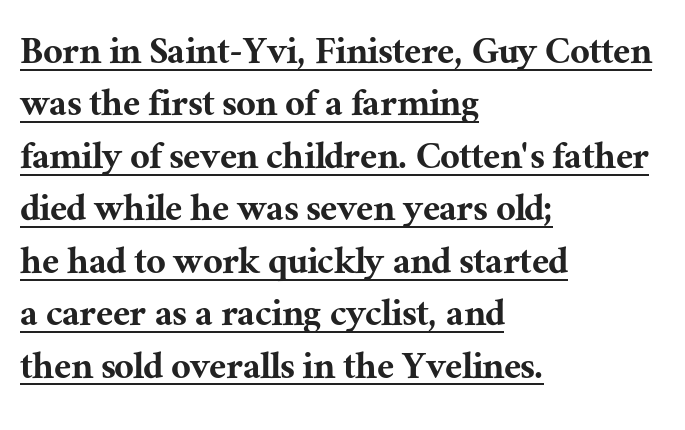
The image shows 43 px serif type, upright; set left-aligned, line spacing 1.22x, normal letter spacing, underlined; medium stroke contrast and a medium x-height.
